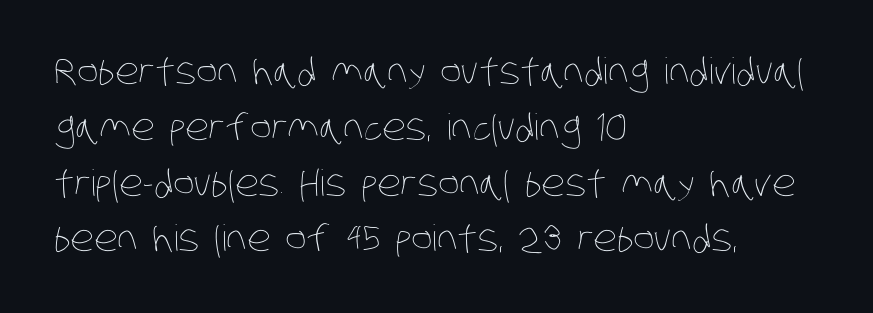
Looks like regular typesetting: each glyph gets only the width it needs. Caption: face not bold, strokes unweighted. The rendering keeps characters at their native spacing. The foot of each line stays bare and open. Left-aligned paragraph, ragged on the right. A typesetter would call this leading conventional body-copy spacing.
